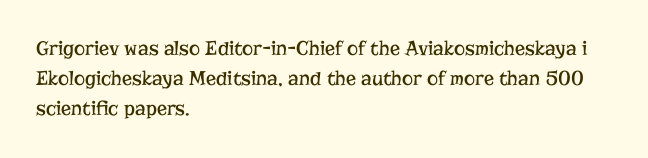
The image shows 21 px text type, upright; set left-aligned, normal line spacing (1.43x), normal letter spacing, not underlined.
